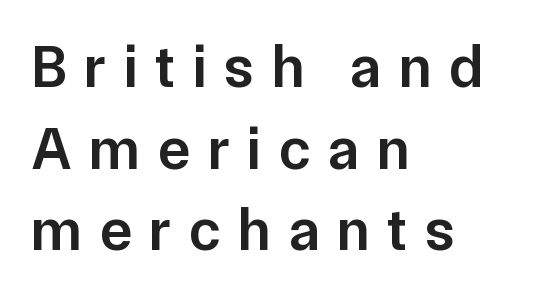
The image shows 60 px semibold sans-serif type, upright; set left-aligned, normal line spacing (1.36x), unusually wide letter spacing (+0.29 em), not underlined; low stroke contrast and a medium x-height.
